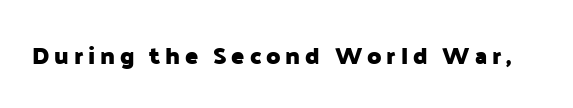
The letterforms stand isolated, each surrounded by extra space. A typesetter would mark this as roman, not italic. Bare-footed words on every line. Weight: bold.
